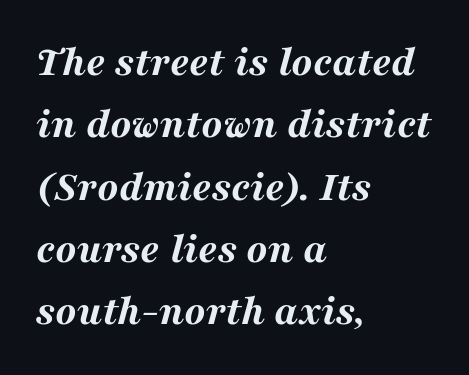
{"italic": "yes", "lean": "right", "slant_degrees": 16, "bold": "yes", "weight": "bold", "width": "wide", "stroke_contrast": "medium", "x_height": "medium", "monospaced": "no", "underline": "no", "align": "left", "line_spacing": "normal", "line_spacing_ratio": 1.45, "letter_spacing": "normal", "letter_spacing_em": 0.0, "glyph_px": 43}
